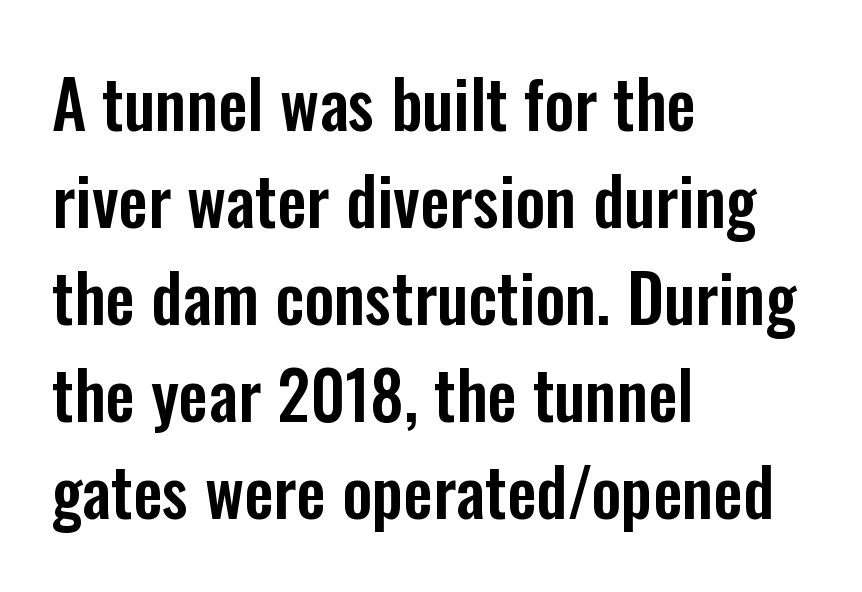
Q: Is the text italic (slanted)? A: No, it is upright.
Q: Is the typeface a serif or a sans-serif typeface? A: Sans-serif.
Q: Is the text underlined? A: No.
Q: How is the paragraph aligned? A: Left-aligned.
Q: Is the spacing between letters normal or unusually wide? A: Normal.
Q: Is the spacing between lines tight, normal or loose? A: Normal.
Q: Width (condensed, normal, or wide)? A: Condensed.
Q: Stroke contrast? A: Low.
Q: x-height? A: Medium.
Q: Monospaced? A: No.
